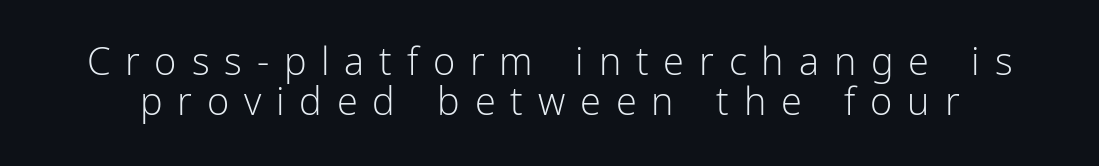
Q: Is the text bold? A: No.
Q: Is the text italic (slanted)? A: No, it is upright.
Q: Is the typeface a serif or a sans-serif typeface? A: Sans-serif.
Q: Is the text underlined? A: No.
Q: Is the spacing between letters normal or unusually wide? A: Unusually wide.
Q: Is the spacing between lines tight, normal or loose? A: Tight.
Q: Width (condensed, normal, or wide)? A: Normal.
Q: Stroke contrast? A: Low.
Q: x-height? A: Medium.
Q: Monospaced? A: No.
